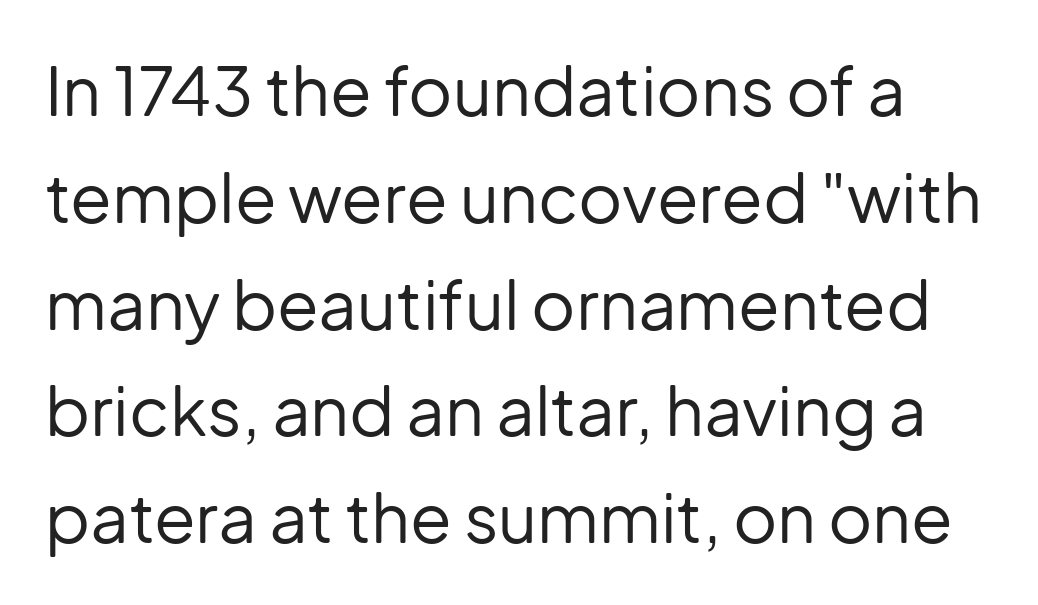
{"serif": "no", "italic": "no", "bold": "no", "weight": "regular", "width": "normal", "stroke_contrast": "low", "x_height": "medium", "monospaced": "no", "underline": "no", "line_spacing": "normal", "line_spacing_ratio": 1.57, "letter_spacing": "normal", "letter_spacing_em": 0.0, "glyph_px": 68}
